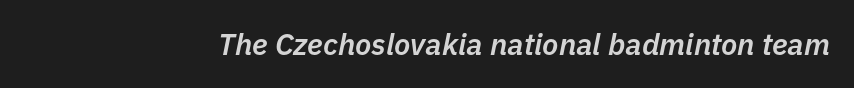
{"italic": "yes", "lean": "right", "slant_degrees": 11, "bold": "semi", "weight": "semibold", "width": "normal", "stroke_contrast": "low", "x_height": "medium", "monospaced": "no", "underline": "no", "letter_spacing": "normal", "letter_spacing_em": 0.0, "glyph_px": 30}
